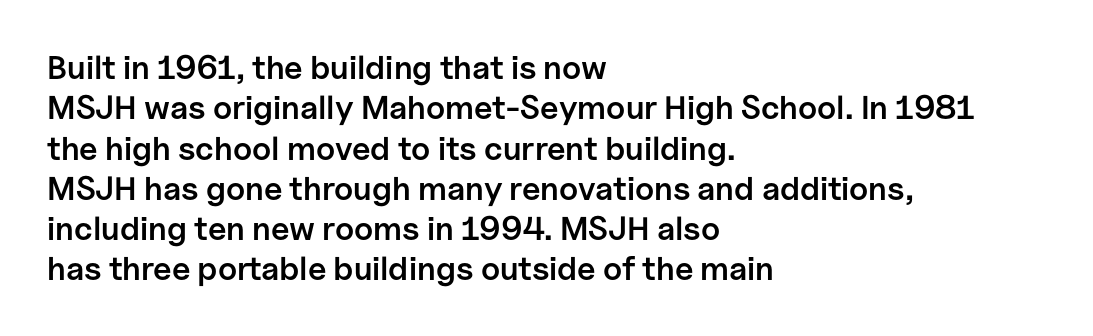
Q: Is the text bold? A: Semi-bold.
Q: Is the text italic (slanted)? A: No, it is upright.
Q: Is the typeface a serif or a sans-serif typeface? A: Sans-serif.
Q: Is the text underlined? A: No.
Q: How is the paragraph aligned? A: Left-aligned.
Q: Is the spacing between letters normal or unusually wide? A: Normal.
Q: Width (condensed, normal, or wide)? A: Normal.
Q: Stroke contrast? A: Low.
Q: x-height? A: Medium.
Q: Monospaced? A: No.
